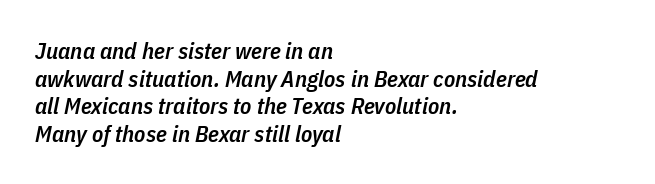
The lines are quadded left. The rendering applies a slant to the glyphs. Descender tails drop into unmarked territory. This sample uses plain, unmodified letter spacing.
